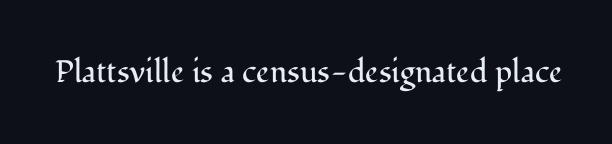
The image shows 31 px regular-weight serif type, upright; set normal letter spacing, not underlined; medium stroke contrast and a medium x-height.
